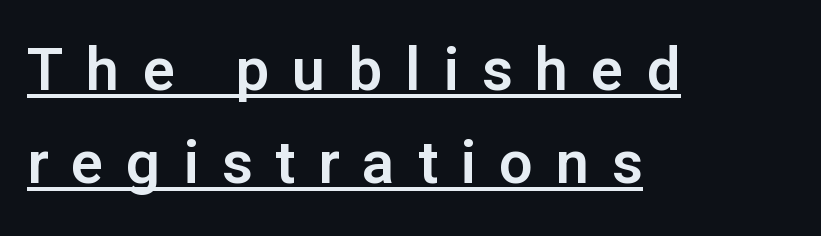
The image shows 60 px sans-serif type, upright; set left-aligned, normal line spacing (1.55x), unusually wide letter spacing (+0.38 em), underlined; low stroke contrast and a medium x-height.
